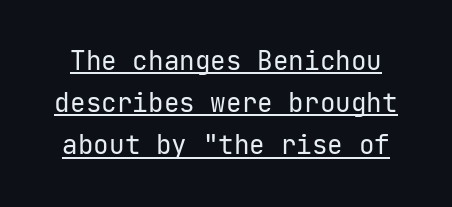
{"italic": "no", "bold": "no", "underline": "yes", "line_spacing": "normal", "line_spacing_ratio": 1.62, "letter_spacing": "normal", "letter_spacing_em": 0.0, "glyph_px": 26}
